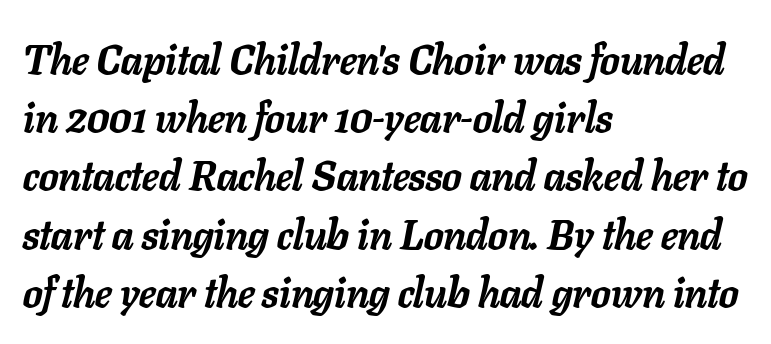
The image shows 41 px semibold type, italic (leaning right); set left-aligned, normal line spacing (1.42x), normal letter spacing, not underlined; low stroke contrast and a medium x-height.
